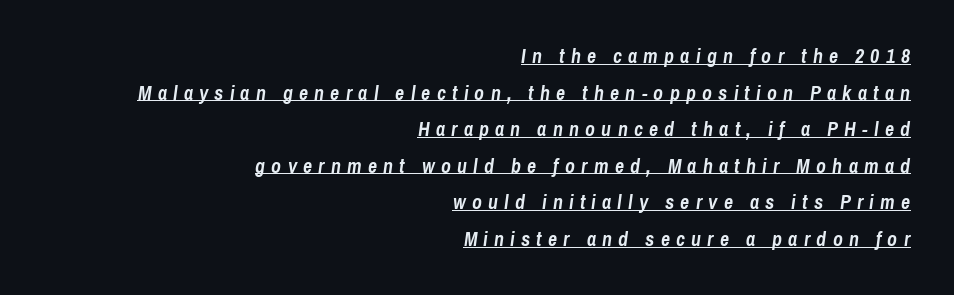
The image shows 20 px bold type, italic (leaning right); set right-aligned, line spacing 1.83x, unusually wide letter spacing (+0.31 em), underlined.
